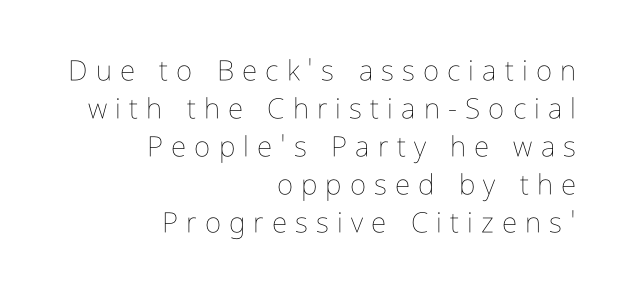
The image shows 28 px thin, condensed type, upright; set right-aligned, normal line spacing (1.36x), unusually wide letter spacing (+0.29 em), not underlined; low stroke contrast and a medium x-height.
